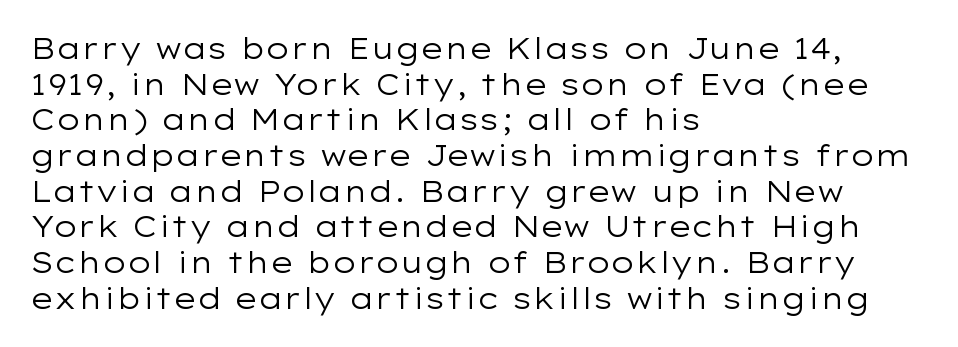
Q: Is the text bold? A: No.
Q: Is the text italic (slanted)? A: No, it is upright.
Q: Is the typeface a serif or a sans-serif typeface? A: Sans-serif.
Q: Is the text underlined? A: No.
Q: How is the paragraph aligned? A: Left-aligned.
Q: Is the spacing between letters normal or unusually wide? A: Normal.
Q: Width (condensed, normal, or wide)? A: Wide.
Q: Stroke contrast? A: Low.
Q: x-height? A: Medium.
Q: Monospaced? A: No.
